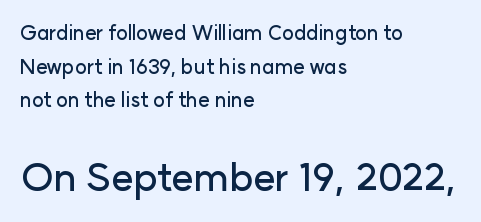
{"serif": "no", "italic": "no", "width": "normal", "stroke_contrast": "low", "x_height": "medium", "monospaced": "no", "underline": "no", "align": "left", "line_spacing": "normal", "line_spacing_ratio": 1.68, "letter_spacing": "normal", "letter_spacing_em": 0.0, "larger_block": "second", "size_ratio": 1.95, "glyph_px": 39}
